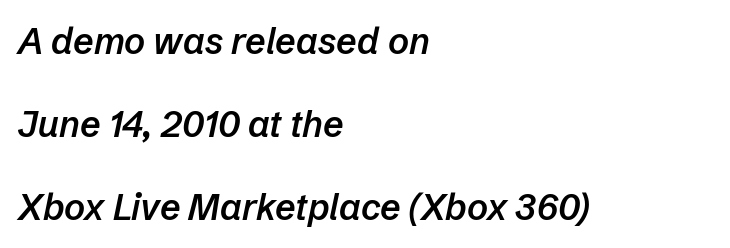
The image shows 36 px semibold type, italic (leaning right); set left-aligned, loose line spacing (2.3x), normal letter spacing, not underlined; low stroke contrast and a medium x-height.
